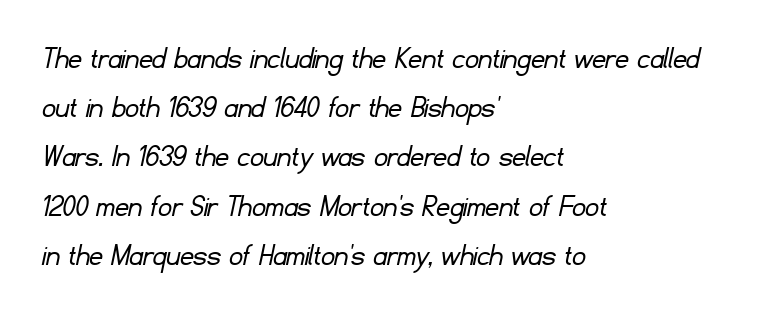
The image shows 33 px light sans-serif type; set left-aligned, normal line spacing (1.49x), normal letter spacing, not underlined; low stroke contrast and a small x-height.
